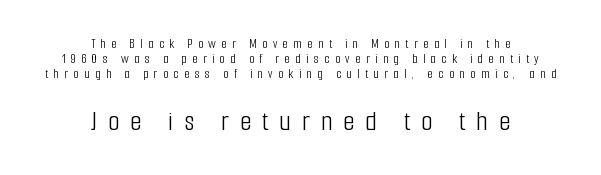
{"serif": "no", "italic": "no", "bold": "no", "weight": "light", "width": "condensed", "stroke_contrast": "low", "x_height": "medium", "monospaced": "no", "underline": "no", "align": "center", "line_spacing": "tight", "line_spacing_ratio": 1.07, "letter_spacing": "wide", "letter_spacing_em": 0.38, "larger_block": "second", "size_ratio": 2.07, "glyph_px": 29}
